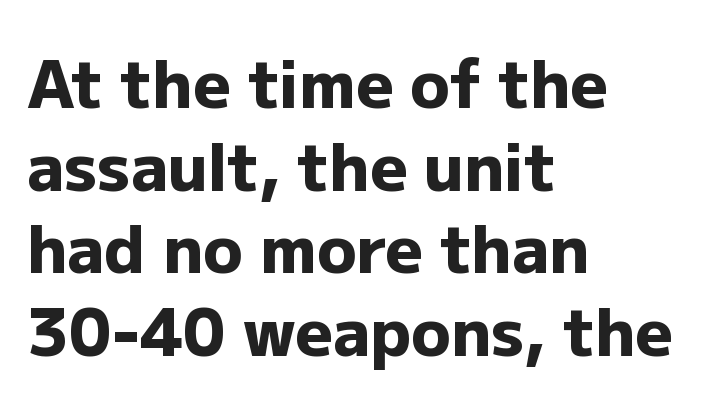
Short and long lines alike share a common starting point at left. The face used here is rendered with its standard letterfit. This is sans-serif lettering, the kind often seen on screens and signage. Anything drawn beneath the words? Only blank space. In terms of posture, this sample is upright. Notice how thick the strokes are: this is what a full bold looks like.
